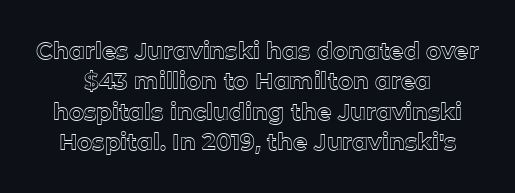
The image shows 23 px text type, upright; set normal line spacing (1.32x), normal letter spacing, not underlined.
